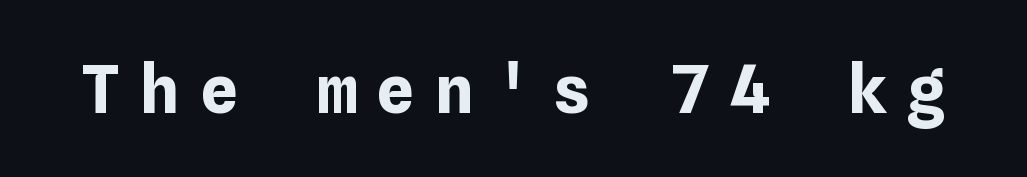
{"italic": "no", "bold": "yes", "weight": "bold", "width": "normal", "stroke_contrast": "low", "x_height": "medium", "underline": "no", "letter_spacing": "wide", "letter_spacing_em": 0.28, "glyph_px": 67}
